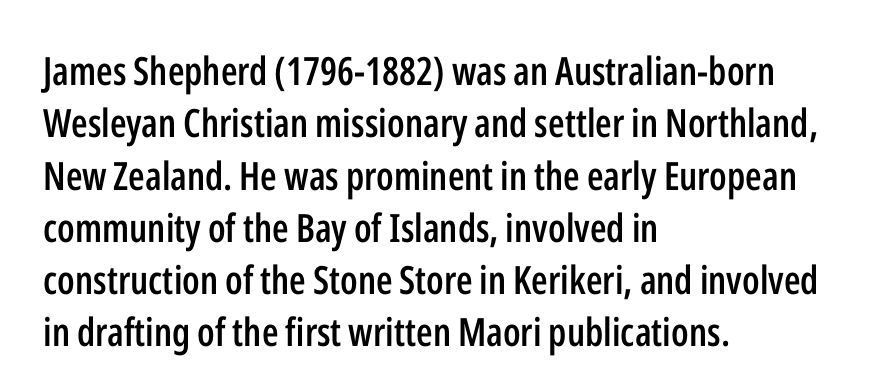
Q: Is the text bold? A: Semi-bold.
Q: Is the text italic (slanted)? A: No, it is upright.
Q: Is the typeface a serif or a sans-serif typeface? A: Sans-serif.
Q: Is the text underlined? A: No.
Q: How is the paragraph aligned? A: Left-aligned.
Q: Is the spacing between letters normal or unusually wide? A: Normal.
Q: Is the spacing between lines tight, normal or loose? A: Normal.
Q: Width (condensed, normal, or wide)? A: Condensed.
Q: Stroke contrast? A: Low.
Q: x-height? A: Medium.
Q: Monospaced? A: No.
